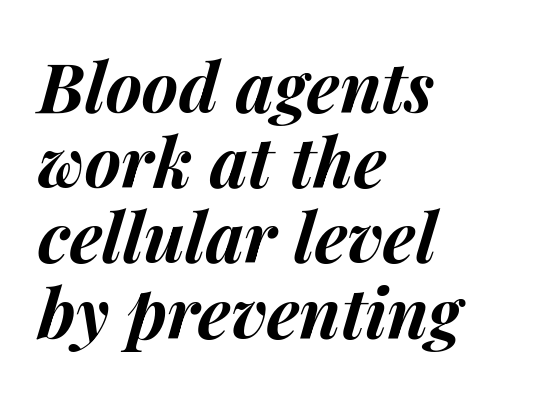
{"italic": "yes", "lean": "right", "slant_degrees": 14, "bold": "yes", "weight": "bold", "width": "normal", "stroke_contrast": "medium", "x_height": "medium", "monospaced": "no", "underline": "no", "align": "left", "line_spacing": "tight", "line_spacing_ratio": 1.09, "letter_spacing": "normal", "letter_spacing_em": 0.0, "glyph_px": 69}
